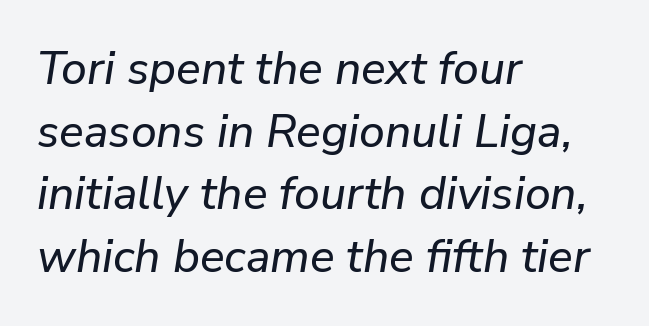
{"italic": "yes", "lean": "right", "slant_degrees": 9, "width": "normal", "stroke_contrast": "low", "x_height": "medium", "monospaced": "no", "underline": "no", "align": "left", "line_spacing": "normal", "line_spacing_ratio": 1.36, "letter_spacing": "normal", "letter_spacing_em": 0.0, "glyph_px": 46}
